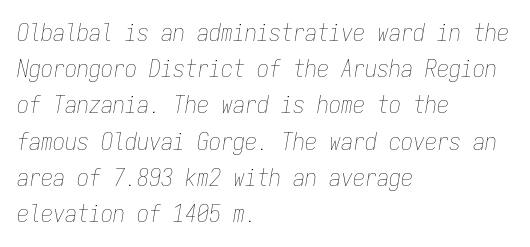
{"italic": "yes", "lean": "right", "slant_degrees": 9, "bold": "no", "underline": "no", "align": "left", "line_spacing": "normal", "line_spacing_ratio": 1.51, "letter_spacing": "normal", "letter_spacing_em": 0.0, "glyph_px": 24}
